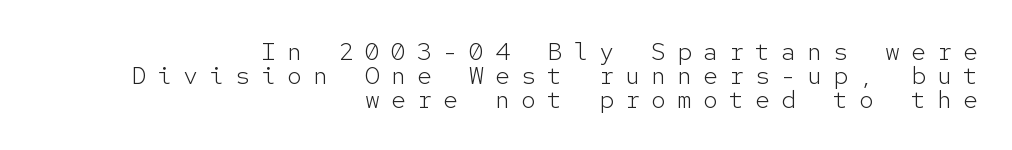
The specimen reads as upright at a glance. Words float on clear page, feet unadorned. Rows of type sit shoulder to shoulder in the vertical direction. Is the type heavy? It reads as light-to-regular instead. Observe the wide spacing: letters keep a clear distance from each other. The passage is arranged like a letterhead date or caption credit — flush right.
